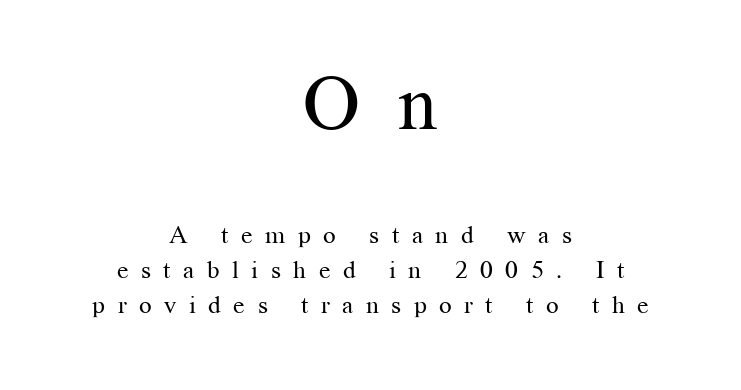
The image shows 76 px regular-weight serif type, upright; set centered, normal line spacing (1.4x), unusually wide letter spacing (+0.5 em), not underlined; the first (top) block is 3.04x larger; medium stroke contrast and a medium x-height.
